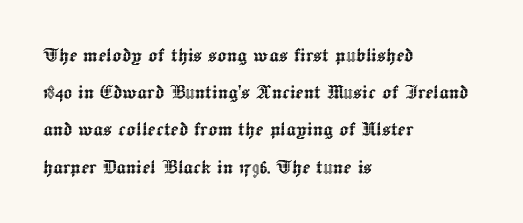
The image shows 24 px text type, upright; set left-aligned, normal line spacing (1.55x), normal letter spacing, not underlined.
